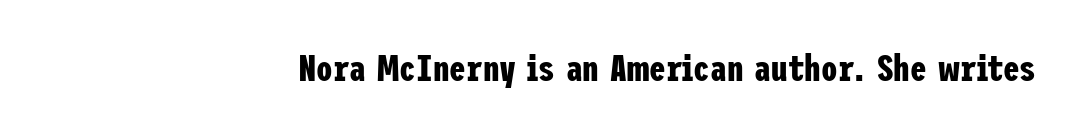
Q: Is the text bold? A: Yes.
Q: Is the text italic (slanted)? A: No, it is upright.
Q: Is the typeface a serif or a sans-serif typeface? A: Sans-serif.
Q: Is the text underlined? A: No.
Q: How is the paragraph aligned? A: Right-aligned.
Q: Is the spacing between letters normal or unusually wide? A: Normal.
Q: Width (condensed, normal, or wide)? A: Condensed.
Q: Stroke contrast? A: Low.
Q: x-height? A: Medium.
